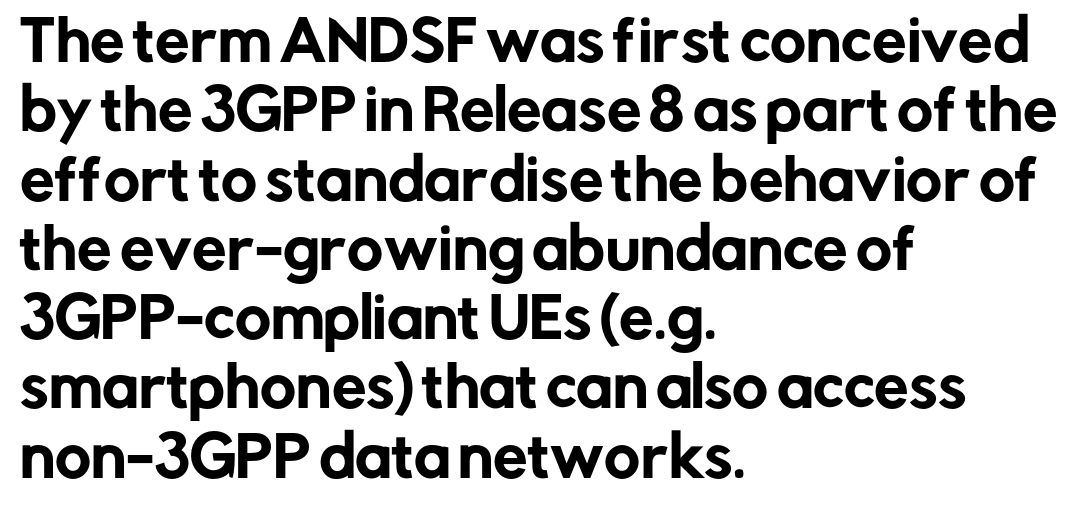
The designer left line spacing at the default. Check the space under the baseline: it is left empty. The face used here is a sans, in the tradition of grotesques and geometrics. The passage shown is typed in a proportional face where columns would drift. The horizontal fit of the characters is conventional and even. A typesetter would mark this as roman, not italic.
